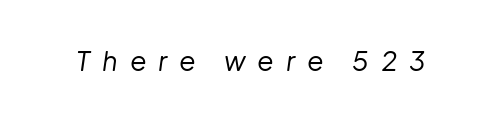
{"italic": "yes", "lean": "right", "slant_degrees": 8, "bold": "no", "underline": "no", "letter_spacing": "wide", "letter_spacing_em": 0.44, "glyph_px": 27}
